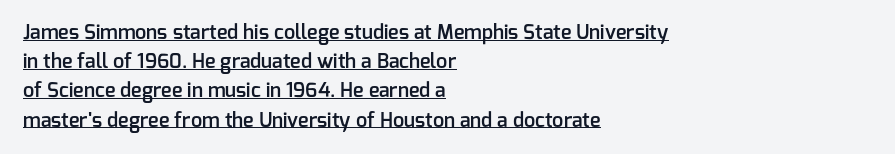
{"italic": "no", "bold": "semi", "underline": "yes", "align": "left", "line_spacing": "normal", "line_spacing_ratio": 1.46, "letter_spacing": "normal", "letter_spacing_em": 0.0, "glyph_px": 20}
